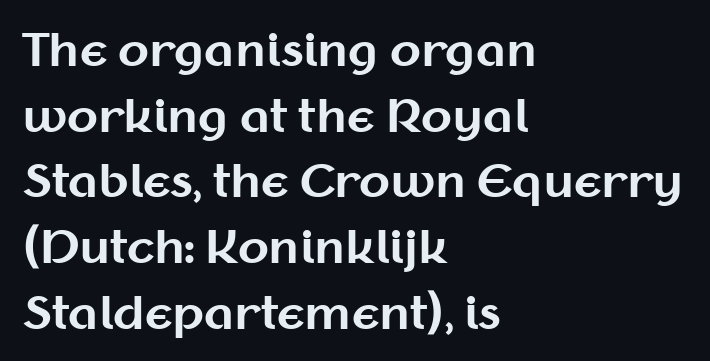
Q: Is the text bold? A: Yes.
Q: Is the text italic (slanted)? A: No, it is upright.
Q: Is the typeface a serif or a sans-serif typeface? A: Sans-serif.
Q: Is the text underlined? A: No.
Q: How is the paragraph aligned? A: Left-aligned.
Q: Is the spacing between letters normal or unusually wide? A: Normal.
Q: Is the spacing between lines tight, normal or loose? A: Normal.
Q: Width (condensed, normal, or wide)? A: Normal.
Q: Stroke contrast? A: Medium.
Q: x-height? A: Medium.
Q: Monospaced? A: No.
